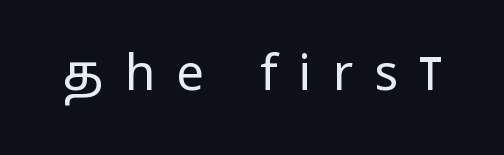
The image shows 49 px regular-weight, condensed sans-serif type, upright; set unusually wide letter spacing (+0.44 em), not underlined; low stroke contrast and a large x-height.
